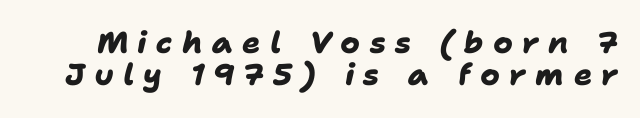
{"serif": "no", "bold": "yes", "weight": "heavy", "width": "normal", "stroke_contrast": "low", "x_height": "medium", "monospaced": "no", "underline": "no", "line_spacing": "tight", "line_spacing_ratio": 1.07, "letter_spacing": "wide", "letter_spacing_em": 0.31, "glyph_px": 30}
